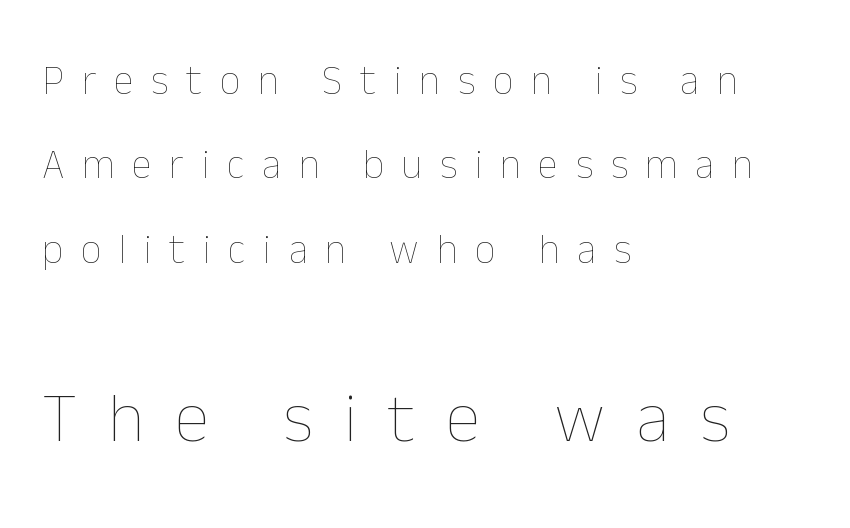
Underline: absent. The setting favours the left margin, as ordinary paragraphs usually do. Is there much room between lines? Yes — plenty of vertical air separates them. The font is comparable to plain body text, perhaps lighter. Larger block? The one below; the one above is distinctly smaller. Short note: letters widely spaced.
